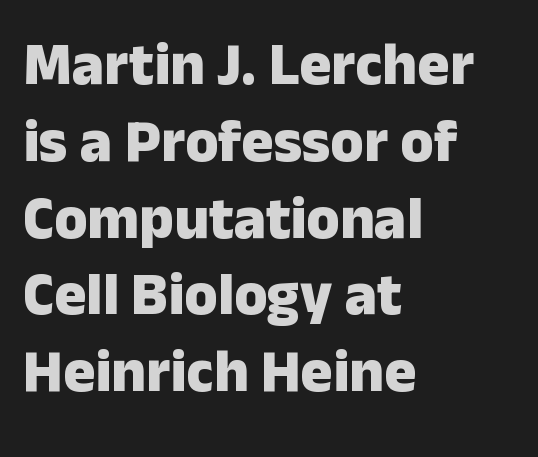
Q: Is the text bold? A: Yes.
Q: Is the text italic (slanted)? A: No, it is upright.
Q: Is the typeface a serif or a sans-serif typeface? A: Sans-serif.
Q: Is the text underlined? A: No.
Q: How is the paragraph aligned? A: Left-aligned.
Q: Is the spacing between letters normal or unusually wide? A: Normal.
Q: Is the spacing between lines tight, normal or loose? A: Normal.
Q: Width (condensed, normal, or wide)? A: Normal.
Q: Stroke contrast? A: Low.
Q: x-height? A: Medium.
Q: Monospaced? A: No.
